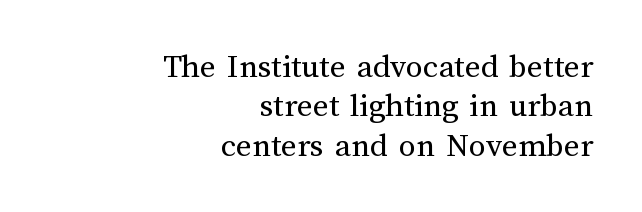
The text block is weighted toward the right margin, trailing off unevenly leftward. Summary of weight: not heavy and not bold. Does extra space separate the letters? No, they use regular spacing. Varying glyph widths throughout — classic text-font behaviour.
